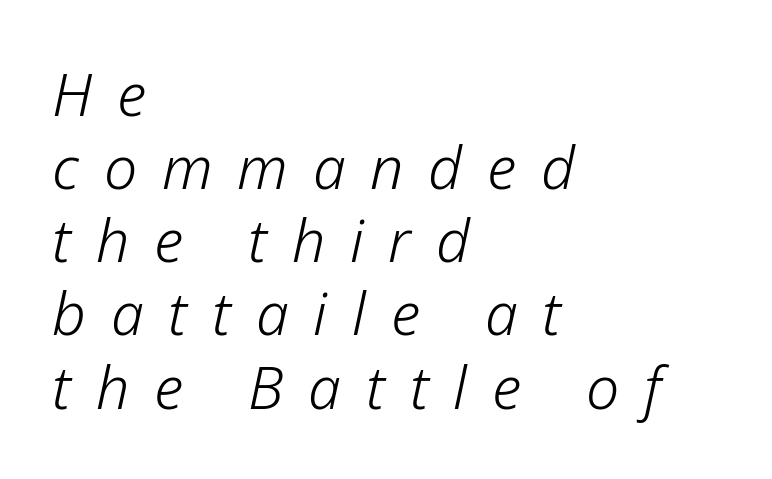
Proportional: the letters do not fall into vertical columns. Layout note: lines flush left. A light-to-regular cut is what we see here. Anything drawn beneath the words? Only blank space. The typography opts for an oblique posture over an upright one.
